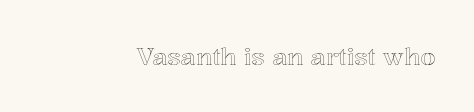
The image shows 24 px text type, upright; set normal letter spacing, not underlined.
